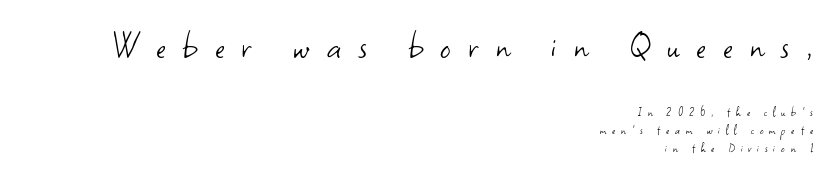
The image shows 41 px light sans-serif type; set right-aligned, normal line spacing (1.26x), unusually wide letter spacing (+0.42 em), not underlined; the first (top) block is 2.93x larger; low stroke contrast and a small x-height.
